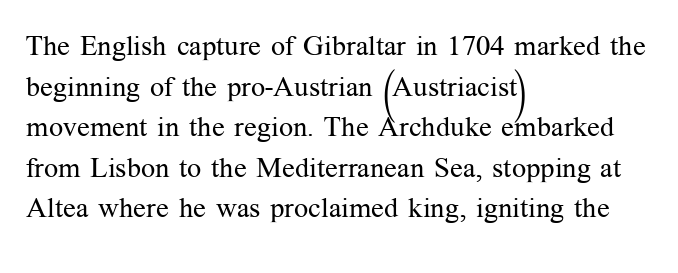
Q: Is the text bold? A: No.
Q: Is the text italic (slanted)? A: No, it is upright.
Q: Is the typeface a serif or a sans-serif typeface? A: Serif.
Q: Is the text underlined? A: No.
Q: How is the paragraph aligned? A: Left-aligned.
Q: Is the spacing between letters normal or unusually wide? A: Normal.
Q: Is the spacing between lines tight, normal or loose? A: Normal.
Q: Width (condensed, normal, or wide)? A: Normal.
Q: Stroke contrast? A: Medium.
Q: x-height? A: Medium.
Q: Monospaced? A: No.
